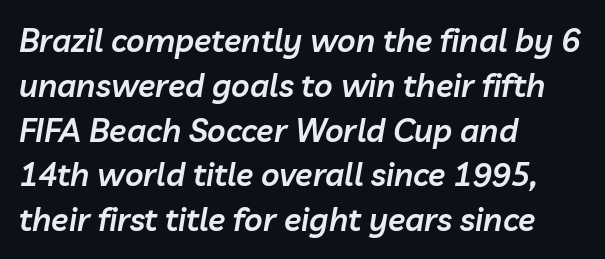
The image shows 32 px semibold type, italic (leaning right); set left-aligned, normal line spacing (1.4x), normal letter spacing, not underlined; low stroke contrast and a medium x-height.
